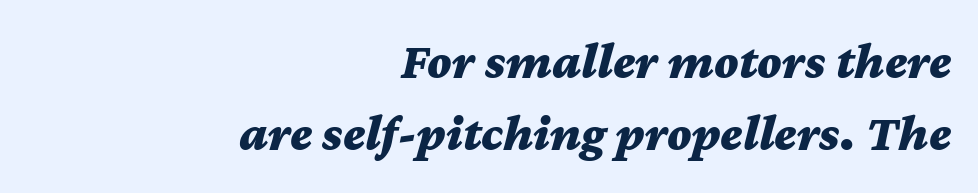
{"italic": "yes", "lean": "right", "slant_degrees": 12, "bold": "yes", "weight": "bold", "width": "wide", "stroke_contrast": "medium", "x_height": "medium", "monospaced": "no", "underline": "no", "align": "right", "line_spacing": "normal", "line_spacing_ratio": 1.42, "letter_spacing": "normal", "letter_spacing_em": 0.0, "glyph_px": 51}
